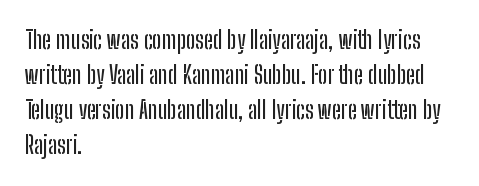
Style check: upright. The designer left line spacing at the default. Casual observation: everything's shoved over to the left. Tracking here is standard; glyphs follow each other at the usual distance. The foot of each line stays bare and open.
